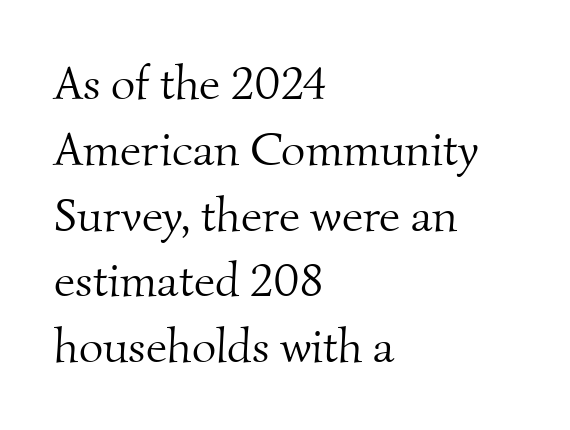
{"serif": "yes", "bold": "no", "weight": "light", "width": "normal", "stroke_contrast": "medium", "x_height": "small", "monospaced": "no", "underline": "no", "align": "left", "line_spacing": "normal", "line_spacing_ratio": 1.4, "letter_spacing": "normal", "letter_spacing_em": 0.0, "glyph_px": 47}
